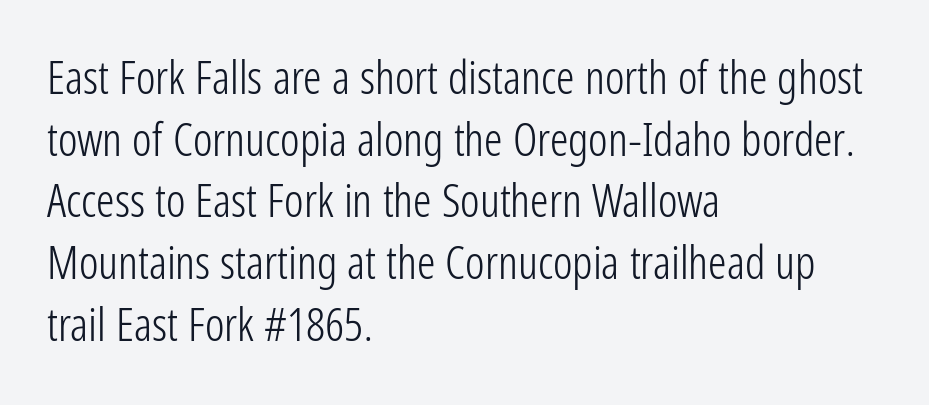
Q: Is the text bold? A: No.
Q: Is the text italic (slanted)? A: No, it is upright.
Q: Is the typeface a serif or a sans-serif typeface? A: Sans-serif.
Q: Is the text underlined? A: No.
Q: How is the paragraph aligned? A: Left-aligned.
Q: Is the spacing between letters normal or unusually wide? A: Normal.
Q: Is the spacing between lines tight, normal or loose? A: Normal.
Q: Width (condensed, normal, or wide)? A: Condensed.
Q: Stroke contrast? A: Low.
Q: x-height? A: Medium.
Q: Monospaced? A: No.
